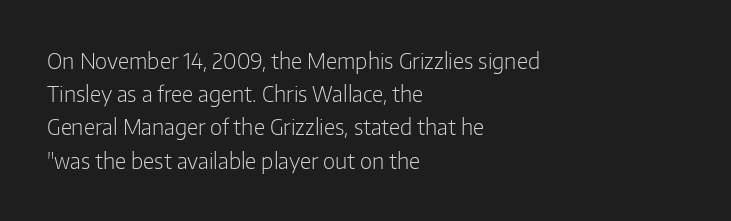
Q: Is the text bold? A: No.
Q: Is the text italic (slanted)? A: No, it is upright.
Q: Is the text underlined? A: No.
Q: How is the paragraph aligned? A: Left-aligned.
Q: Is the spacing between letters normal or unusually wide? A: Normal.
Q: Is the spacing between lines tight, normal or loose? A: Normal.
